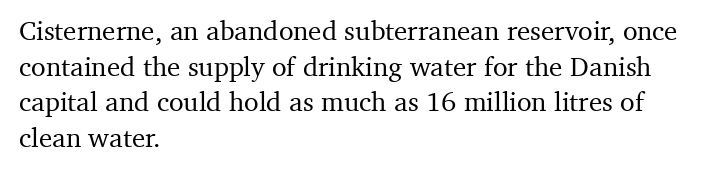
Line spacing here is normal. In terms of posture, this sample is upright. A bare baseline throughout the passage. Does the copy run flush right? No — it runs flush left. You could call the tracking neutral — neither tight nor loose.
